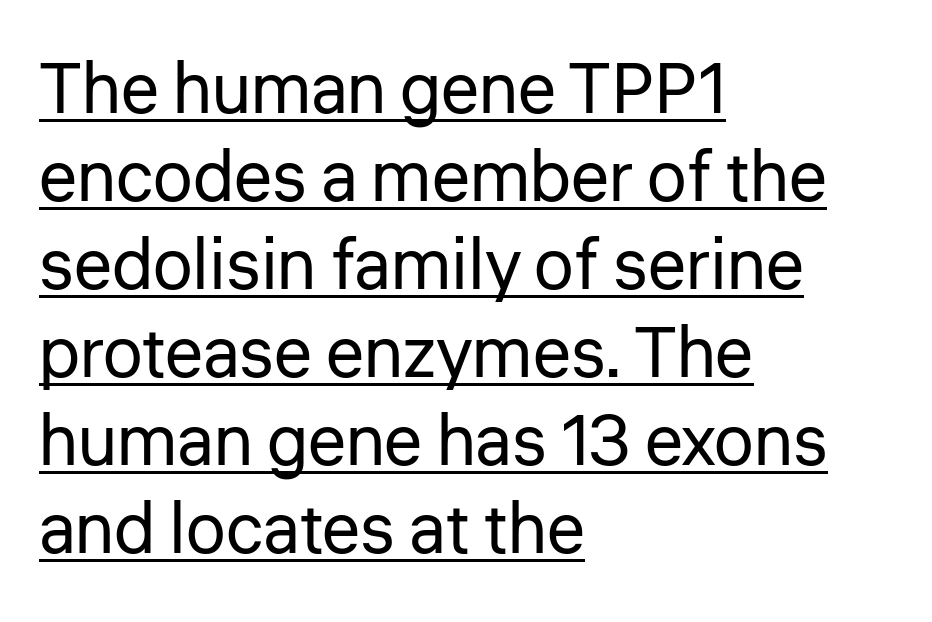
Q: Is the text bold? A: No.
Q: Is the text italic (slanted)? A: No, it is upright.
Q: Is the typeface a serif or a sans-serif typeface? A: Sans-serif.
Q: Is the text underlined? A: Yes.
Q: How is the paragraph aligned? A: Left-aligned.
Q: Is the spacing between letters normal or unusually wide? A: Normal.
Q: Width (condensed, normal, or wide)? A: Normal.
Q: Stroke contrast? A: Low.
Q: x-height? A: Medium.
Q: Monospaced? A: No.
